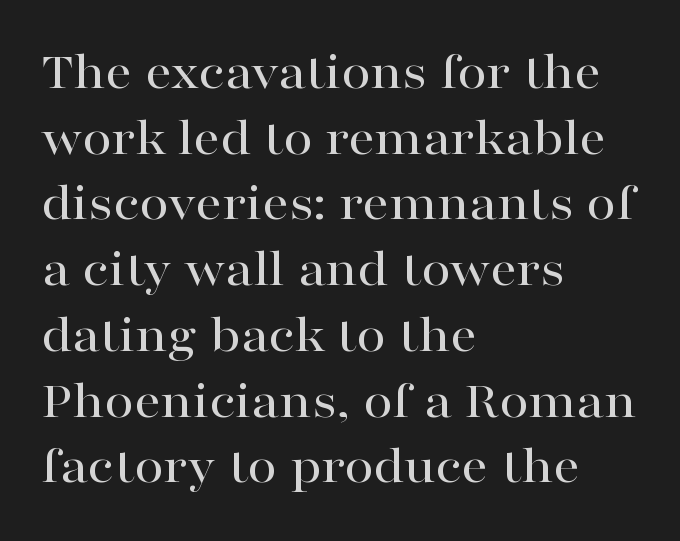
{"serif": "yes", "italic": "no", "width": "wide", "stroke_contrast": "high", "x_height": "medium", "monospaced": "no", "underline": "no", "align": "left", "line_spacing_ratio": 1.24, "letter_spacing": "normal", "letter_spacing_em": 0.0, "glyph_px": 53}
